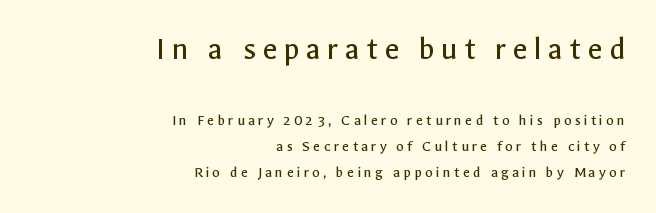
Q: Is the text bold? A: No.
Q: Is the text italic (slanted)? A: No, it is upright.
Q: Is the typeface a serif or a sans-serif typeface? A: Sans-serif.
Q: Is the text underlined? A: No.
Q: How is the paragraph aligned? A: Right-aligned.
Q: Is the spacing between lines tight, normal or loose? A: Normal.
Q: Which block of text is set in a larger size, the first (top) or the second (bottom)? A: The first (top) one.
Q: Width (condensed, normal, or wide)? A: Normal.
Q: x-height? A: Medium.
Q: Monospaced? A: No.
